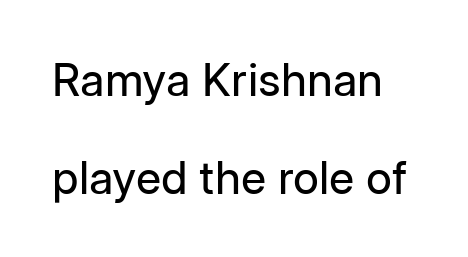
In terms of leading, this rendering errs on the spacious side. Note the varied advance widths — an 'i' is clearly narrower than an 'm'. Characters follow at the spacing the type designer built in. When letters stand straight like this, we call the style roman or upright. A sans-serif font was chosen for this passage.
